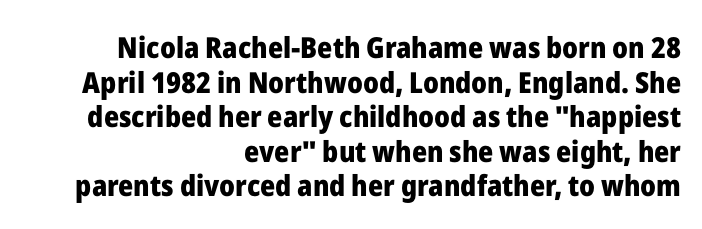
Words float on clear page, feet unadorned. Bold? Absolutely — the strokes are thick and heavy. Looks like regular typesetting: each glyph gets only the width it needs. The lines in this sample share a right terminus and differ only in where they begin.
